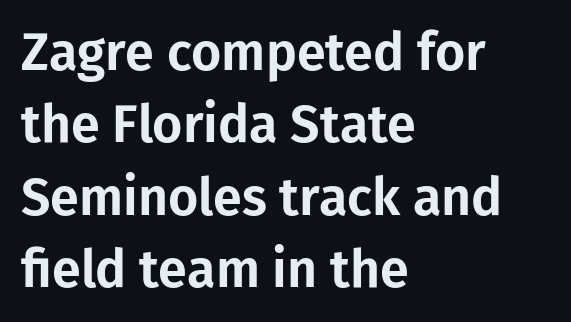
{"serif": "no", "italic": "no", "width": "normal", "stroke_contrast": "low", "x_height": "medium", "monospaced": "no", "underline": "no", "align": "left", "line_spacing": "normal", "line_spacing_ratio": 1.39, "letter_spacing": "normal", "letter_spacing_em": 0.0, "glyph_px": 52}
